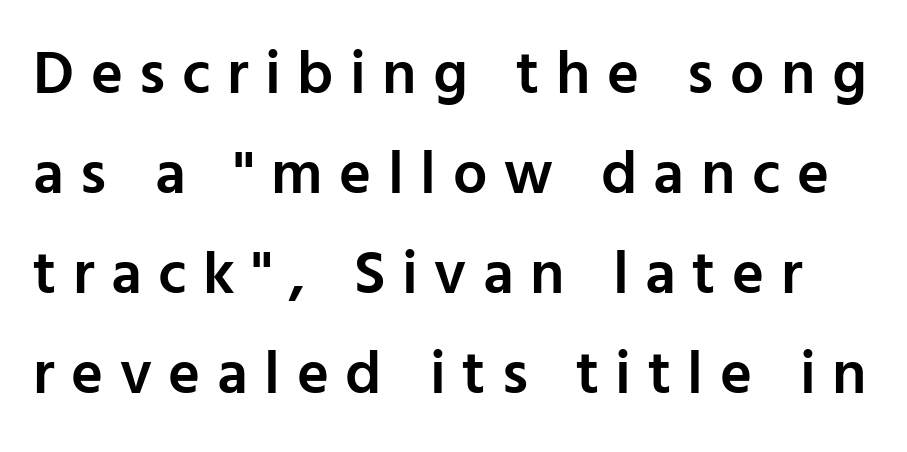
{"serif": "no", "italic": "no", "bold": "semi", "weight": "semibold", "width": "normal", "stroke_contrast": "low", "x_height": "medium", "monospaced": "no", "underline": "no", "line_spacing": "normal", "line_spacing_ratio": 1.64, "letter_spacing": "wide", "letter_spacing_em": 0.27, "glyph_px": 61}
